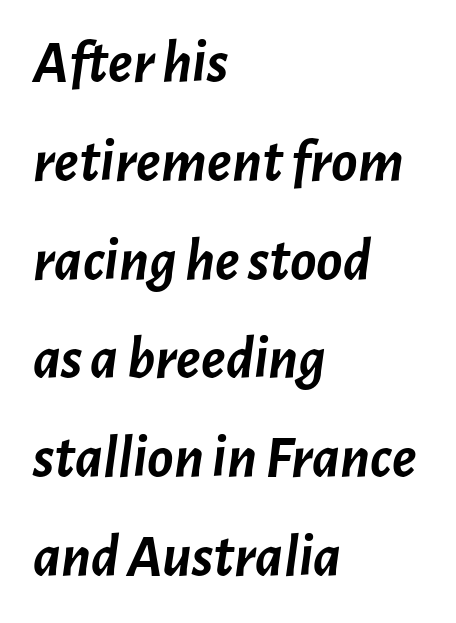
Q: Is the text bold? A: Yes.
Q: Is the text italic (slanted)? A: Yes, it leans right by about 7 degrees.
Q: Is the text underlined? A: No.
Q: How is the paragraph aligned? A: Left-aligned.
Q: Is the spacing between letters normal or unusually wide? A: Normal.
Q: Is the spacing between lines tight, normal or loose? A: Normal.
Q: Width (condensed, normal, or wide)? A: Normal.
Q: Stroke contrast? A: Low.
Q: x-height? A: Medium.
Q: Monospaced? A: No.
